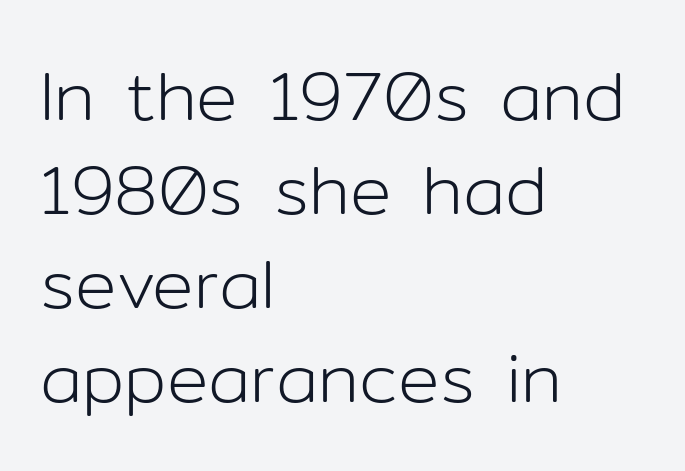
The image shows 69 px light sans-serif type, upright; set left-aligned, normal line spacing (1.36x), normal letter spacing, not underlined; low stroke contrast and a medium x-height.
